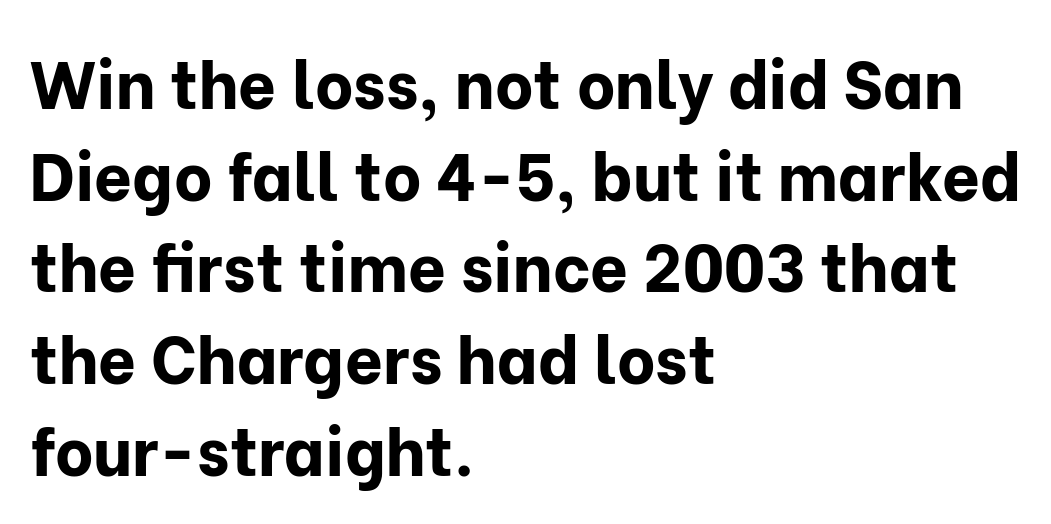
The image shows 66 px bold sans-serif type, upright; set left-aligned, normal line spacing (1.39x), normal letter spacing, not underlined; low stroke contrast and a medium x-height.
